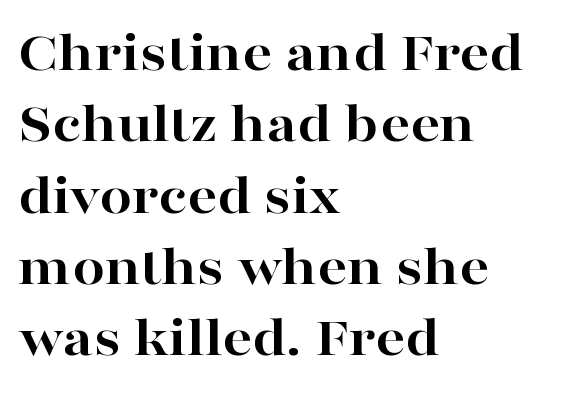
The image shows 58 px bold, wide serif type, upright; set left-aligned, line spacing 1.23x, normal letter spacing, not underlined; high stroke contrast and a medium x-height.
